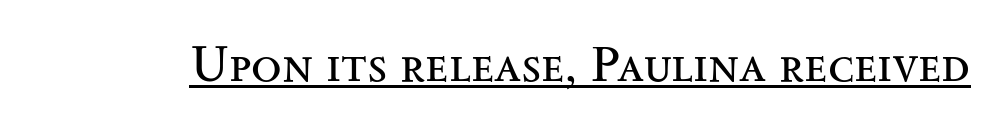
Q: Is the text bold? A: No.
Q: Is the text italic (slanted)? A: No, it is upright.
Q: Is the typeface a serif or a sans-serif typeface? A: Serif.
Q: Is the text underlined? A: Yes.
Q: Is the spacing between letters normal or unusually wide? A: Normal.
Q: Width (condensed, normal, or wide)? A: Wide.
Q: Stroke contrast? A: Medium.
Q: x-height? A: Small.
Q: Monospaced? A: No.
